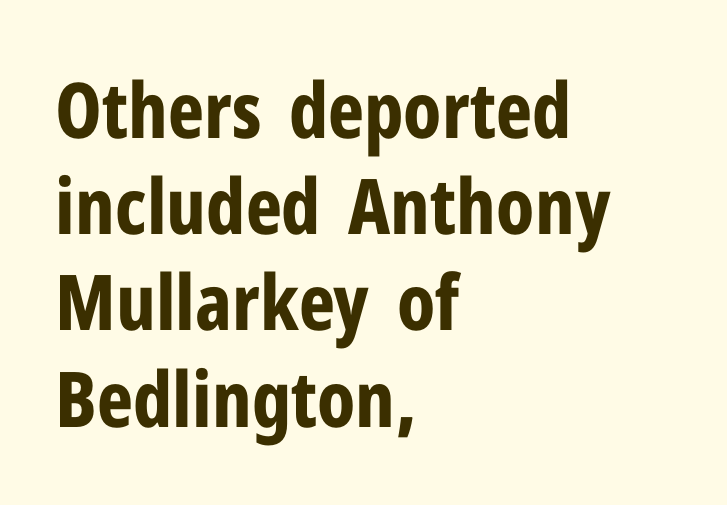
The image shows 77 px bold, condensed sans-serif type, upright; set left-aligned, normal line spacing (1.25x), normal letter spacing, not underlined; low stroke contrast and a medium x-height.
